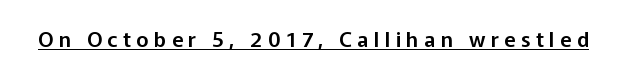
Observe the wide spacing: letters keep a clear distance from each other. The lettering is marked with a stroke running underneath it. You can tell it's not italic because the verticals are truly vertical.
